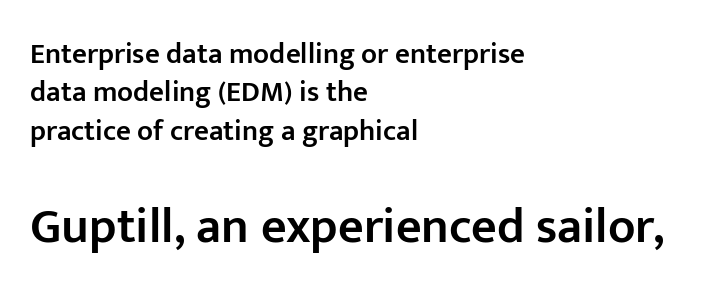
{"serif": "no", "italic": "no", "bold": "semi", "weight": "semibold", "width": "normal", "stroke_contrast": "low", "x_height": "medium", "monospaced": "no", "underline": "no", "align": "left", "line_spacing": "normal", "line_spacing_ratio": 1.32, "letter_spacing": "normal", "letter_spacing_em": 0.0, "larger_block": "second", "size_ratio": 1.72, "glyph_px": 50}
